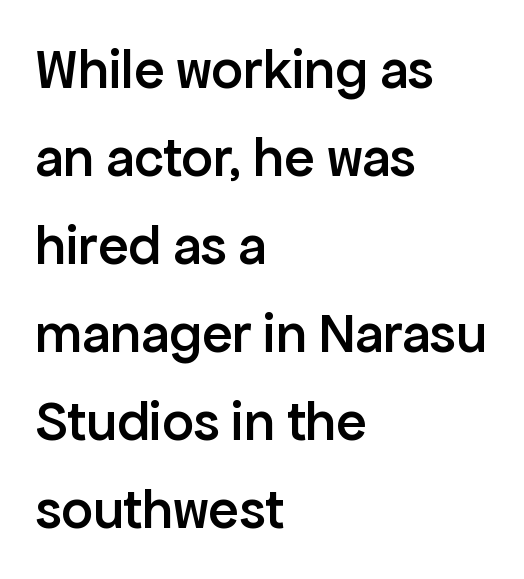
{"serif": "no", "italic": "no", "bold": "semi", "weight": "semibold", "width": "normal", "stroke_contrast": "low", "x_height": "medium", "monospaced": "no", "underline": "no", "align": "left", "line_spacing": "normal", "line_spacing_ratio": 1.57, "letter_spacing": "normal", "letter_spacing_em": 0.0, "glyph_px": 56}
